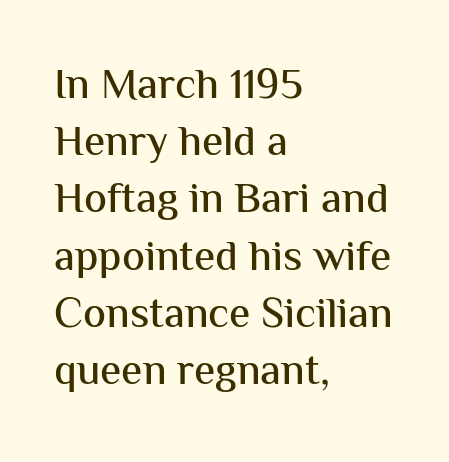
{"serif": "no", "italic": "no", "width": "normal", "stroke_contrast": "medium", "x_height": "medium", "monospaced": "no", "underline": "no", "align": "left", "line_spacing": "normal", "line_spacing_ratio": 1.33, "letter_spacing": "normal", "letter_spacing_em": 0.0, "glyph_px": 43}
